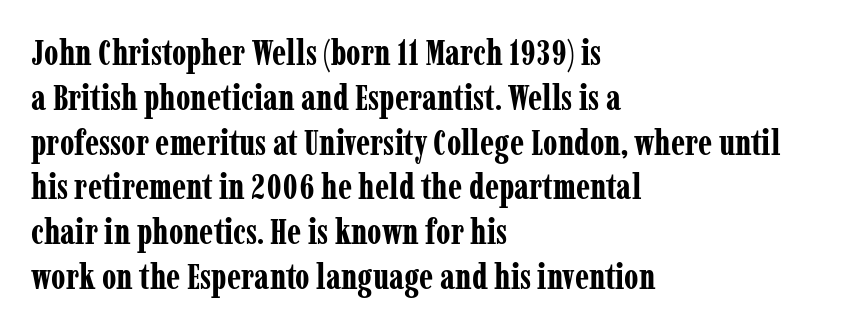
{"serif": "yes", "italic": "no", "bold": "yes", "weight": "bold", "width": "condensed", "stroke_contrast": "low", "x_height": "medium", "monospaced": "no", "underline": "no", "align": "left", "line_spacing": "normal", "line_spacing_ratio": 1.28, "letter_spacing": "normal", "letter_spacing_em": 0.0, "glyph_px": 35}
